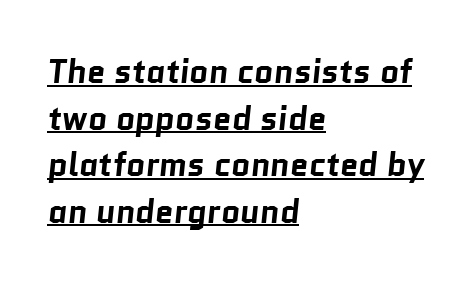
{"serif": "no", "bold": "yes", "weight": "bold", "width": "normal", "stroke_contrast": "low", "x_height": "medium", "monospaced": "no", "underline": "yes", "align": "left", "line_spacing": "normal", "line_spacing_ratio": 1.41, "letter_spacing": "normal", "letter_spacing_em": 0.0, "glyph_px": 33}
